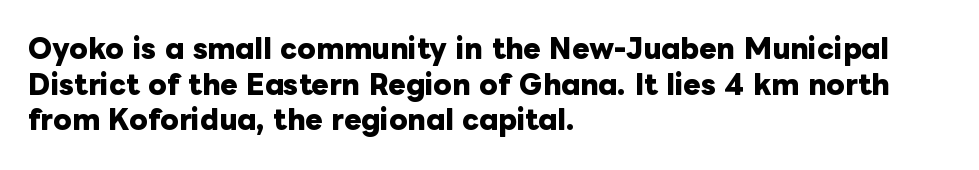
{"italic": "no", "bold": "yes", "underline": "no", "align": "left", "line_spacing": "normal", "line_spacing_ratio": 1.37, "letter_spacing": "normal", "letter_spacing_em": 0.0, "glyph_px": 26}
